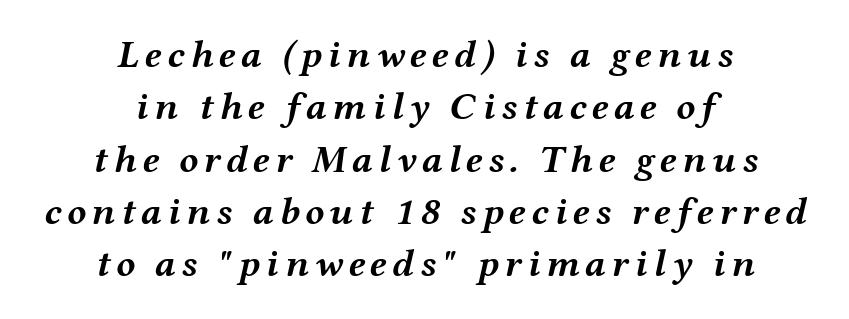
The image shows 39 px semibold, wide type, italic (leaning right); set centered, normal line spacing (1.34x), not underlined; medium stroke contrast and a medium x-height.
